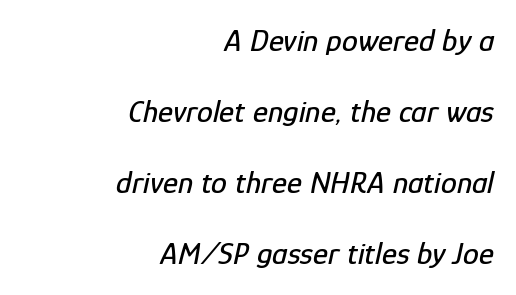
{"italic": "yes", "lean": "right", "slant_degrees": 12, "width": "condensed", "stroke_contrast": "low", "x_height": "medium", "monospaced": "no", "underline": "no", "align": "right", "line_spacing": "loose", "line_spacing_ratio": 2.22, "letter_spacing": "normal", "letter_spacing_em": 0.0, "glyph_px": 32}
